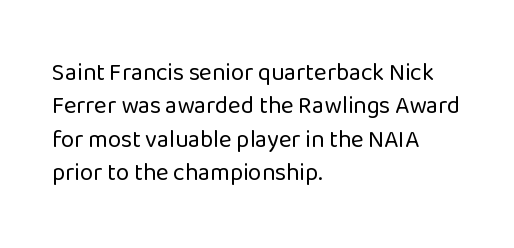
Q: Is the text bold? A: No.
Q: Is the text italic (slanted)? A: No, it is upright.
Q: Is the text underlined? A: No.
Q: How is the paragraph aligned? A: Left-aligned.
Q: Is the spacing between letters normal or unusually wide? A: Normal.
Q: Is the spacing between lines tight, normal or loose? A: Normal.
